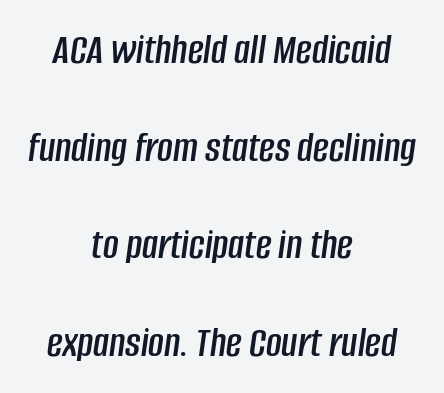
The image shows 43 px condensed type, italic (leaning right); set centered, loose line spacing (2.27x), normal letter spacing, not underlined; low stroke contrast and a large x-height.
